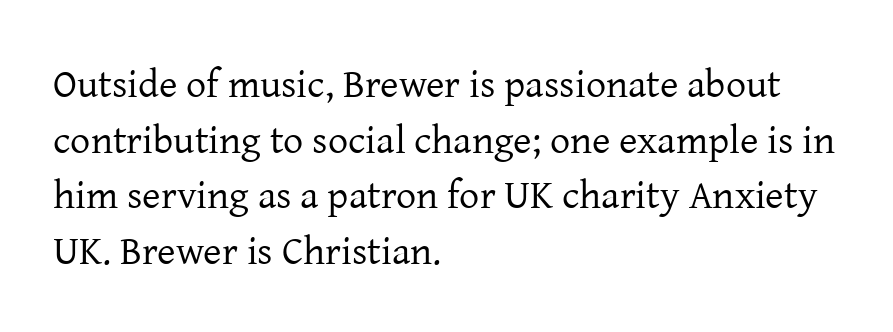
The image shows 40 px regular-weight serif type, upright; set left-aligned, normal line spacing (1.39x), normal letter spacing, not underlined; low stroke contrast and a medium x-height.
